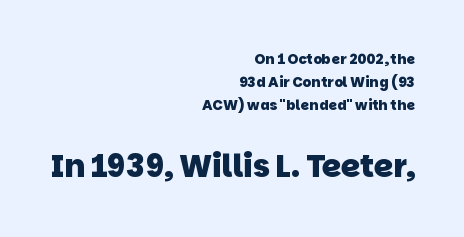
Q: Is the text bold? A: Yes.
Q: Is the typeface a serif or a sans-serif typeface? A: Sans-serif.
Q: Is the text underlined? A: No.
Q: How is the paragraph aligned? A: Right-aligned.
Q: Is the spacing between letters normal or unusually wide? A: Normal.
Q: Is the spacing between lines tight, normal or loose? A: Normal.
Q: Which block of text is set in a larger size, the first (top) or the second (bottom)? A: The second (bottom) one.
Q: Width (condensed, normal, or wide)? A: Normal.
Q: Stroke contrast? A: Low.
Q: x-height? A: Large.
Q: Monospaced? A: No.
